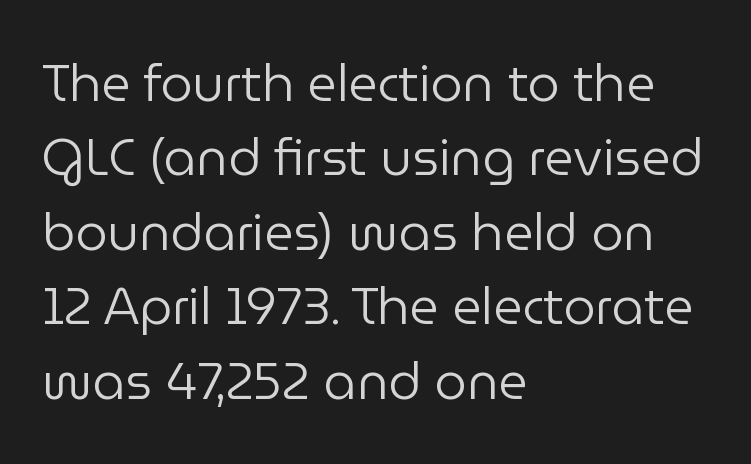
This sample has the flowing, uneven cadence of proportional lettering. Nothing sits at the stroke ends, so this counts as sans-serif. The tracking reads as untouched default to a designer's eye. Casual observation: everything's shoved over to the left.
